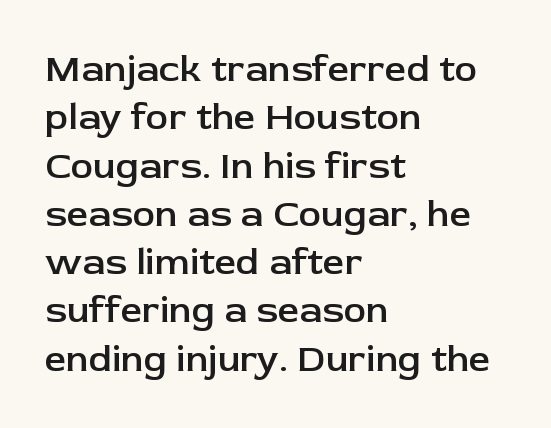
The image shows 38 px semibold sans-serif type, upright; set left-aligned, normal line spacing (1.27x), normal letter spacing, not underlined; low stroke contrast and a medium x-height.
